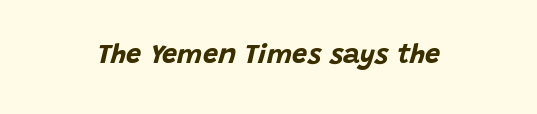
The type is set solid horizontally, with unmodified tracking. Thick stems and heavy bowls — unmistakably bold. Yep, that's italic — everything's leaning. The strip under each line holds only bare page.
